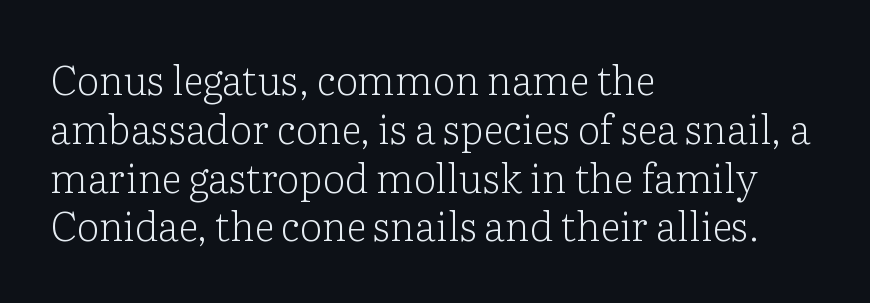
The image shows 40 px light serif type, upright; set left-aligned, line spacing 1.22x, normal letter spacing, not underlined; low stroke contrast and a medium x-height.
